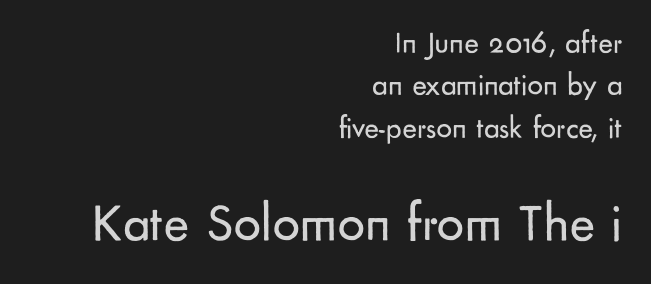
Note the varied advance widths — an 'i' is clearly narrower than an 'm'. Compare the two chunks: the lower has the greater cap height. The designer went with a sans here, leaving each stem footless. You can tell it's not italic because the verticals are truly vertical. No chunkiness to these letters — they're not bold. The compositor pushed each line to the right boundary.
